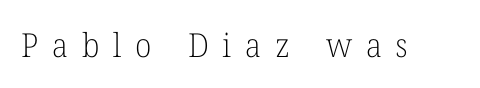
{"serif": "yes", "italic": "no", "bold": "no", "weight": "light", "width": "normal", "stroke_contrast": "low", "x_height": "medium", "monospaced": "no", "underline": "no", "letter_spacing": "wide", "letter_spacing_em": 0.42, "glyph_px": 33}
